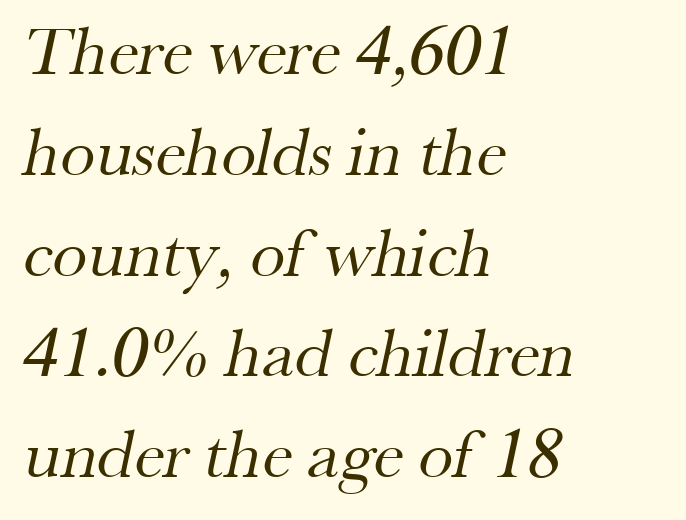
This sample has the flowing, uneven cadence of proportional lettering. Underline: absent. The passage is arranged the way most books set body copy — flush left. Interline gaps are of average width in this sample. Does the type have serifs? Yes, each stem ends in a small foot.
